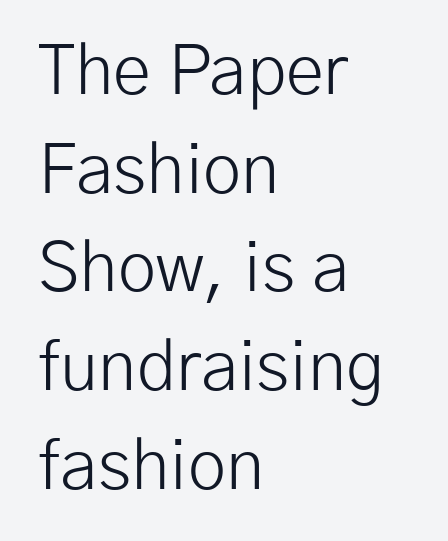
The image shows 69 px light sans-serif type, upright; set left-aligned, normal line spacing (1.43x), normal letter spacing, not underlined; low stroke contrast and a medium x-height.
